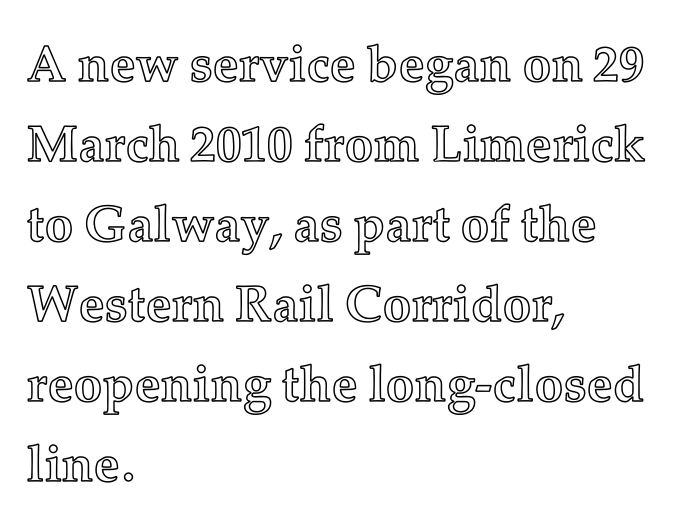
Layout note: lines flush left. The letters advance in unequal steps, a hallmark of proportional type. Plain, unruled lines of type. A normal amount of white space separates one row of letters from the next.
